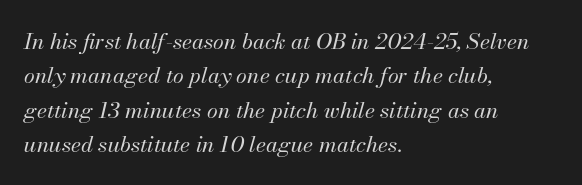
Q: Is the text bold? A: No.
Q: Is the text italic (slanted)? A: Yes, it leans right by about 13 degrees.
Q: Is the text underlined? A: No.
Q: How is the paragraph aligned? A: Left-aligned.
Q: Is the spacing between letters normal or unusually wide? A: Normal.
Q: Is the spacing between lines tight, normal or loose? A: Normal.
